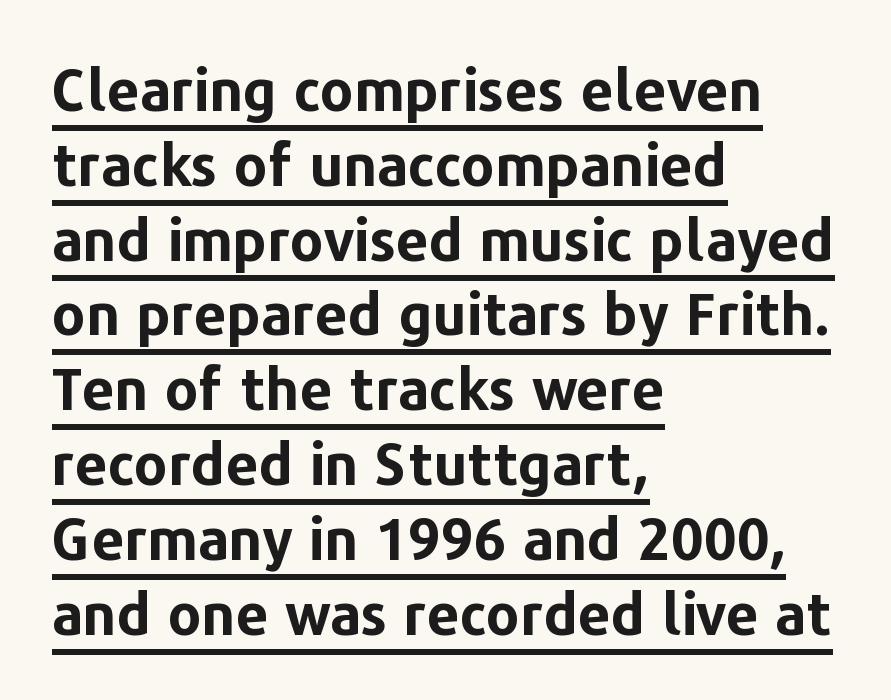
{"serif": "no", "italic": "no", "bold": "yes", "weight": "bold", "width": "normal", "stroke_contrast": "low", "x_height": "medium", "monospaced": "no", "underline": "yes", "align": "left", "line_spacing": "normal", "line_spacing_ratio": 1.29, "letter_spacing": "normal", "letter_spacing_em": 0.0, "glyph_px": 58}
